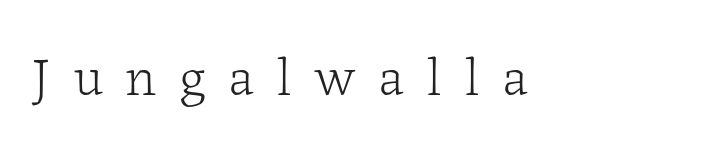
Q: Is the text bold? A: No.
Q: Is the text italic (slanted)? A: No, it is upright.
Q: Is the typeface a serif or a sans-serif typeface? A: Serif.
Q: Is the text underlined? A: No.
Q: Is the spacing between letters normal or unusually wide? A: Unusually wide.
Q: Width (condensed, normal, or wide)? A: Normal.
Q: Stroke contrast? A: Low.
Q: x-height? A: Medium.
Q: Monospaced? A: No.
